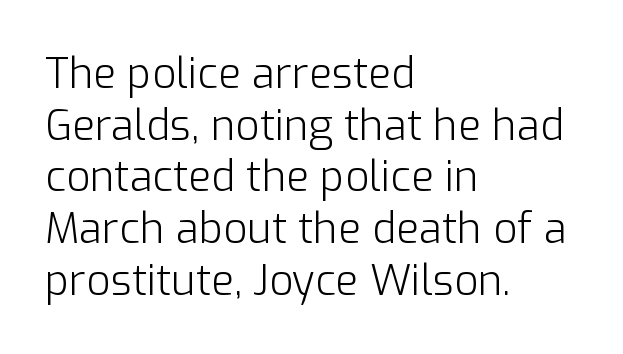
The image shows 42 px light sans-serif type, upright; set left-aligned, line spacing 1.23x, normal letter spacing, not underlined; low stroke contrast and a medium x-height.
